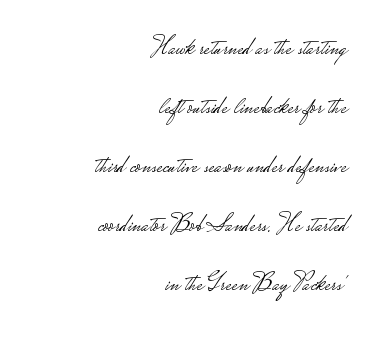
The image shows 25 px text type; set right-aligned, loose line spacing (2.36x), normal letter spacing, not underlined.
